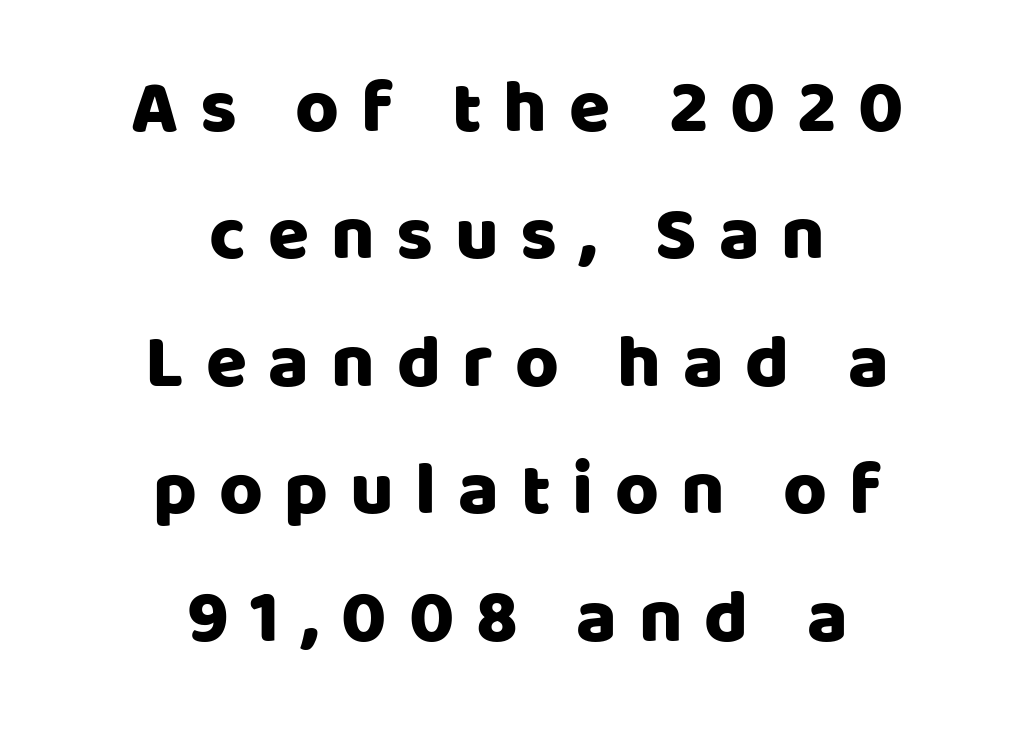
{"serif": "no", "italic": "no", "width": "normal", "stroke_contrast": "low", "x_height": "large", "monospaced": "no", "underline": "no", "align": "center", "line_spacing": "normal", "line_spacing_ratio": 1.7, "letter_spacing": "wide", "letter_spacing_em": 0.29, "glyph_px": 75}
